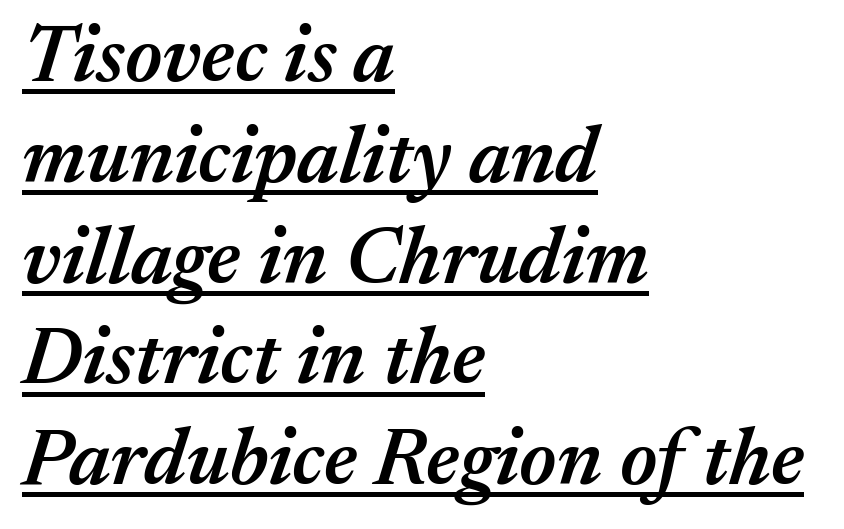
The image shows 80 px semibold type, italic (leaning right); set left-aligned, normal line spacing (1.26x), normal letter spacing, underlined; medium stroke contrast and a medium x-height.
